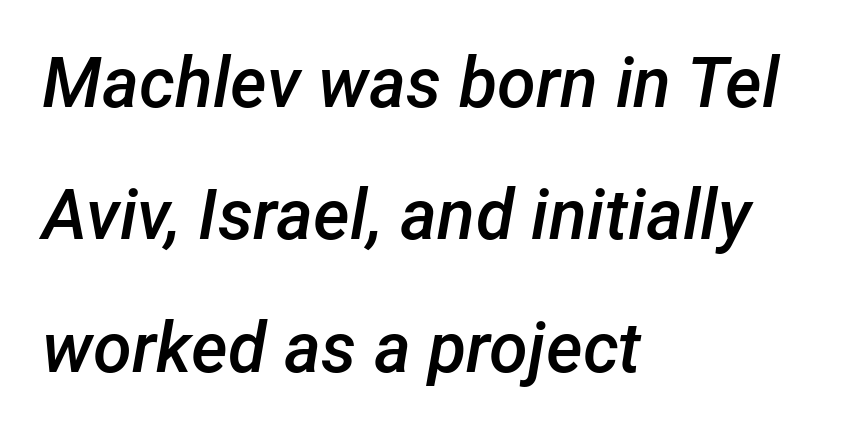
The zone under the glyphs is completely vacant. Caption: multi-line text, flush left, ragged right. A fair bit of extra ink — the face is semibold, not bold. The whole block is typeset with a tilt. Look at the tracking — it's just the regular setting, nothing added. Think of a printed novel: that variable character pitch is what you see here.
